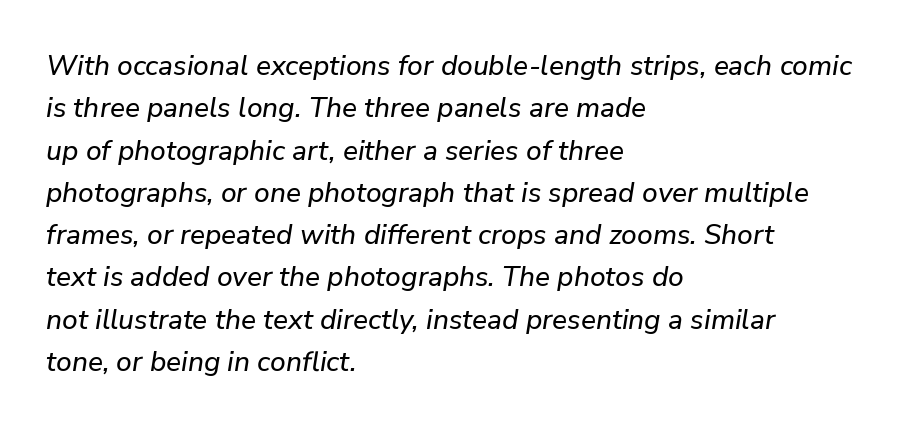
Q: Is the text italic (slanted)? A: Yes, it leans right by about 9 degrees.
Q: Is the text underlined? A: No.
Q: How is the paragraph aligned? A: Left-aligned.
Q: Is the spacing between letters normal or unusually wide? A: Normal.
Q: Is the spacing between lines tight, normal or loose? A: Normal.
Q: Width (condensed, normal, or wide)? A: Normal.
Q: Stroke contrast? A: Low.
Q: x-height? A: Medium.
Q: Monospaced? A: No.
